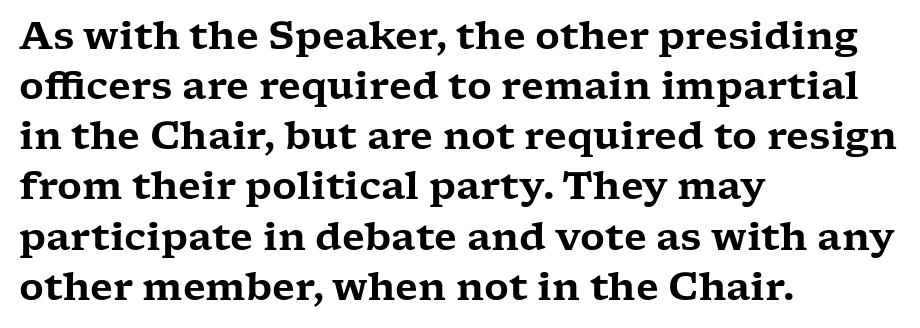
Baseline-to-baseline distance is the conventional proportion of letter height. Does extra space separate the letters? No, they use regular spacing. A typesetter would call this proportional, since set widths differ per character. You can tell from the footed stems that serif type was used. Descender tails drop into unmarked territory.
